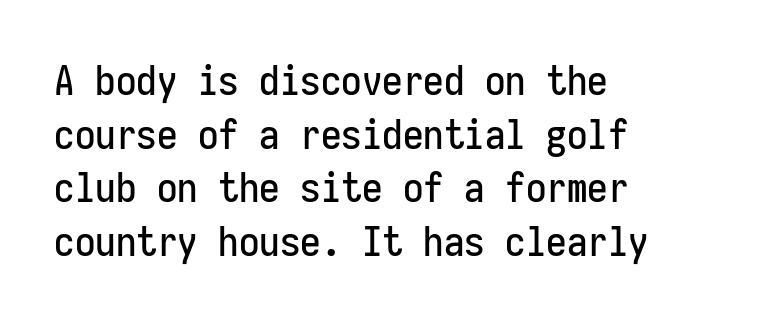
{"serif": "no", "italic": "no", "width": "condensed", "stroke_contrast": "low", "x_height": "medium", "monospaced": "yes", "underline": "no", "align": "left", "line_spacing": "normal", "line_spacing_ratio": 1.31, "letter_spacing": "normal", "letter_spacing_em": 0.0, "glyph_px": 41}
